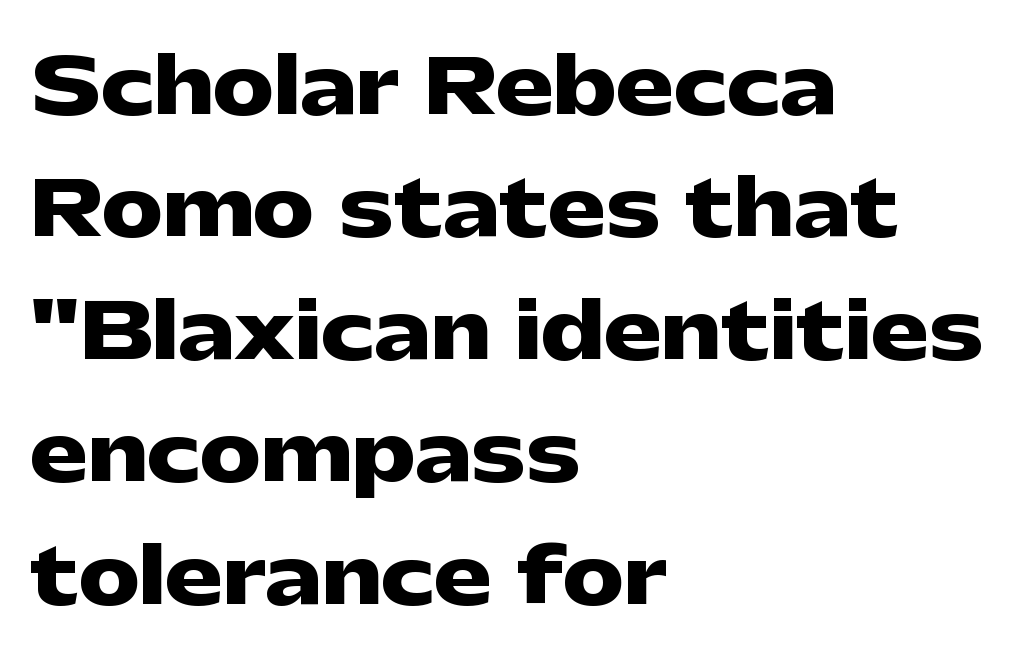
{"serif": "no", "italic": "no", "bold": "yes", "weight": "heavy", "width": "wide", "stroke_contrast": "low", "x_height": "medium", "monospaced": "no", "underline": "no", "align": "left", "line_spacing": "normal", "line_spacing_ratio": 1.59, "letter_spacing": "normal", "letter_spacing_em": 0.0, "glyph_px": 77}
